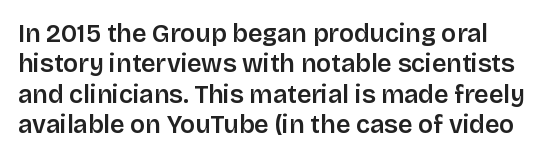
The image shows 25 px text type, upright; set line spacing 1.22x, normal letter spacing, not underlined.
